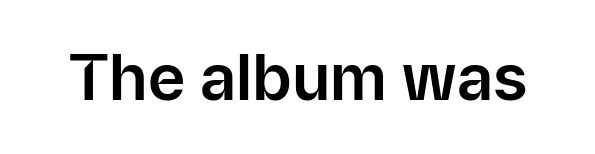
Inter-character spacing is left at the font's built-in metrics. Looks like regular typesetting: each glyph gets only the width it needs. The lettering stays uniformly vertical, giving the passage a roman look. A bare baseline throughout the passage. Observe the absence of serifs on each vertical stroke in this sample.
